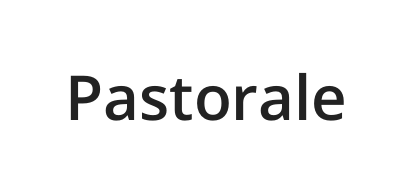
The passage shown is typed in a proportional face where columns would drift. Decoration check: the copy has no underline. Tracking here is standard; glyphs follow each other at the usual distance. Serif or sans? Sans — the stroke terminals are bare.
